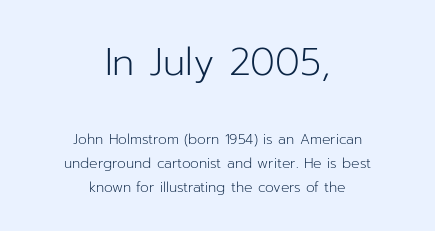
Q: Is the text bold? A: No.
Q: Is the text italic (slanted)? A: No, it is upright.
Q: Is the typeface a serif or a sans-serif typeface? A: Sans-serif.
Q: Is the text underlined? A: No.
Q: How is the paragraph aligned? A: Centered.
Q: Is the spacing between letters normal or unusually wide? A: Normal.
Q: Is the spacing between lines tight, normal or loose? A: Normal.
Q: Which block of text is set in a larger size, the first (top) or the second (bottom)? A: The first (top) one.
Q: Width (condensed, normal, or wide)? A: Normal.
Q: Stroke contrast? A: Low.
Q: x-height? A: Medium.
Q: Monospaced? A: No.
